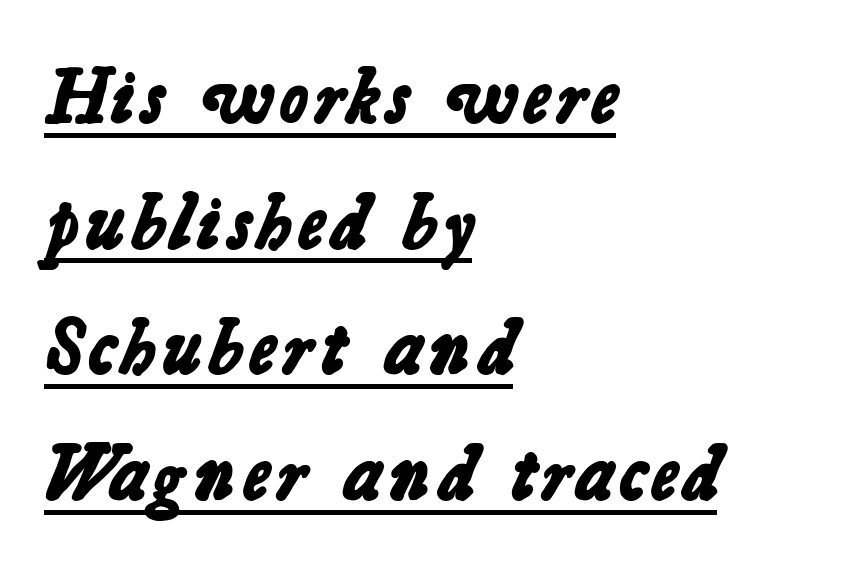
Set as a true bold cut, around the 700 mark. You could not count columns in this text — the font is proportionally spaced. Rows of type keep a routine distance in the vertical direction. How are the letters spaced? Ordinarily, with no added tracking.
